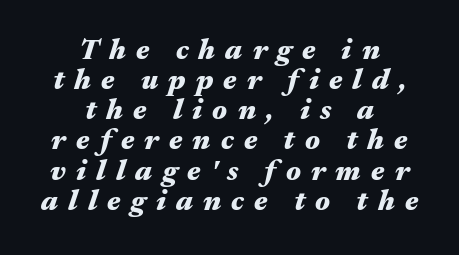
{"italic": "yes", "lean": "right", "slant_degrees": 17, "bold": "yes", "weight": "heavy", "width": "wide", "stroke_contrast": "medium", "x_height": "medium", "monospaced": "no", "underline": "no", "align": "center", "line_spacing": "tight", "line_spacing_ratio": 1.04, "letter_spacing": "wide", "letter_spacing_em": 0.35, "glyph_px": 29}
